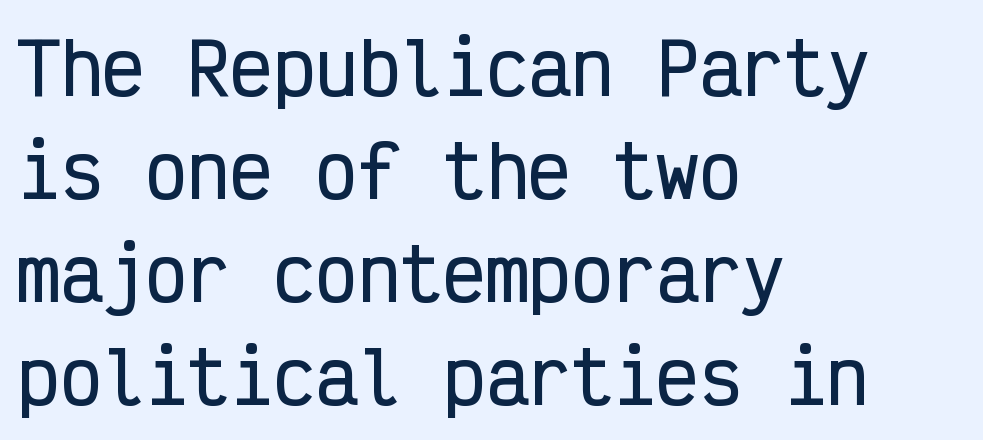
{"serif": "no", "italic": "no", "width": "condensed", "stroke_contrast": "low", "x_height": "medium", "monospaced": "yes", "underline": "no", "align": "left", "line_spacing": "normal", "line_spacing_ratio": 1.45, "letter_spacing": "normal", "letter_spacing_em": 0.0, "glyph_px": 71}
